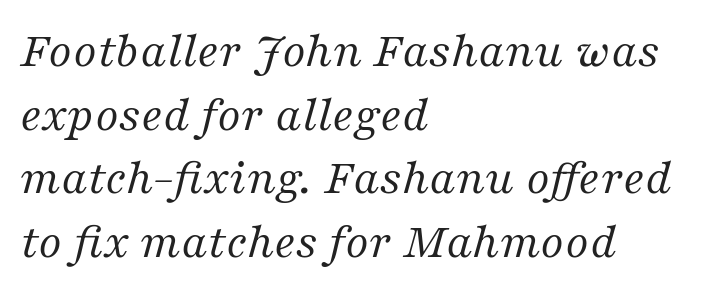
Notice how the passage keeps a crisp vertical edge on the left only. The glyphs in this specimen are seriffed. Spacing verdict: proportional, widths tailored to each character. The block of text has a typical density, with ordinary space between rows.
